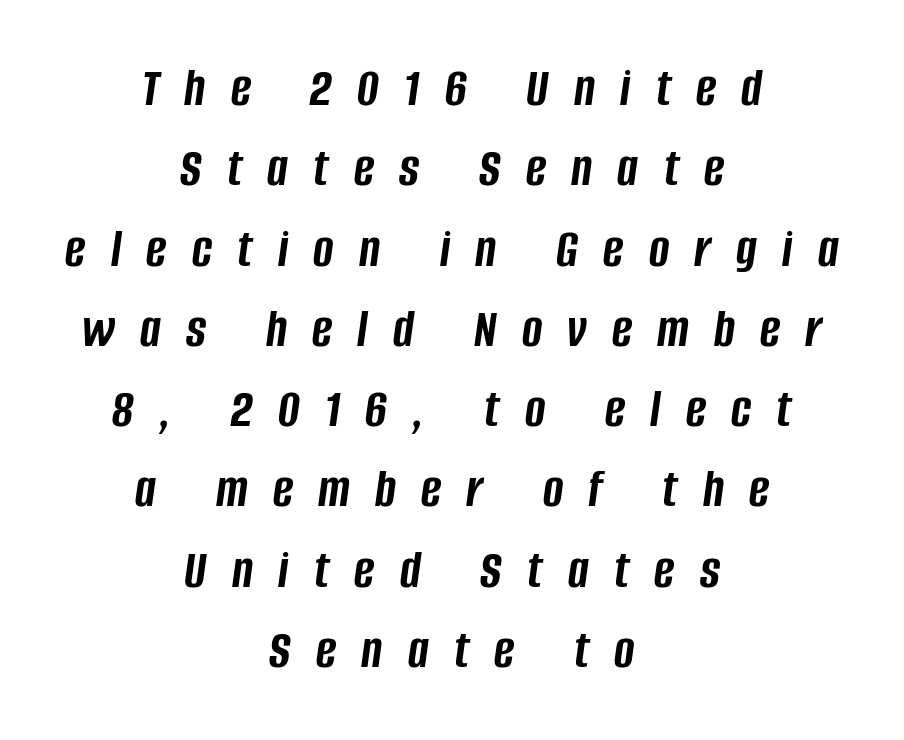
{"italic": "yes", "lean": "right", "slant_degrees": 8, "bold": "yes", "weight": "semibold", "width": "condensed", "stroke_contrast": "low", "x_height": "large", "monospaced": "no", "underline": "no", "align": "center", "line_spacing": "normal", "line_spacing_ratio": 1.46, "letter_spacing": "wide", "letter_spacing_em": 0.46, "glyph_px": 55}
